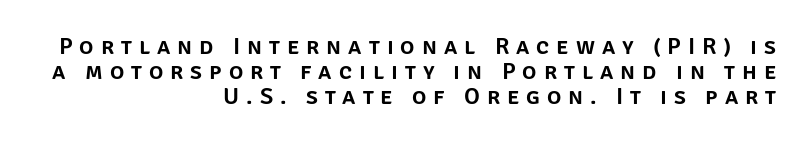
Q: Is the text italic (slanted)? A: No, it is upright.
Q: Is the text underlined? A: No.
Q: How is the paragraph aligned? A: Right-aligned.
Q: Is the spacing between letters normal or unusually wide? A: Unusually wide.
Q: Is the spacing between lines tight, normal or loose? A: Tight.
